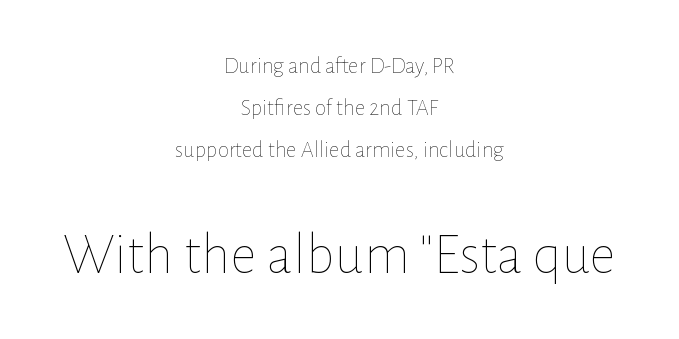
Q: Is the text bold? A: No.
Q: Is the text italic (slanted)? A: No, it is upright.
Q: Is the text underlined? A: No.
Q: How is the paragraph aligned? A: Centered.
Q: Is the spacing between letters normal or unusually wide? A: Normal.
Q: Which block of text is set in a larger size, the first (top) or the second (bottom)? A: The second (bottom) one.
Q: Width (condensed, normal, or wide)? A: Normal.
Q: Stroke contrast? A: Low.
Q: x-height? A: Medium.
Q: Monospaced? A: No.
